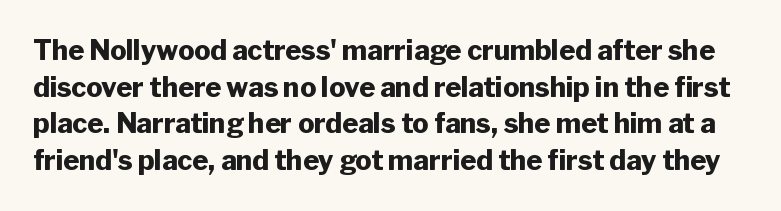
{"italic": "no", "bold": "yes", "underline": "no", "line_spacing": "normal", "line_spacing_ratio": 1.36, "letter_spacing": "normal", "letter_spacing_em": 0.0, "glyph_px": 27}
